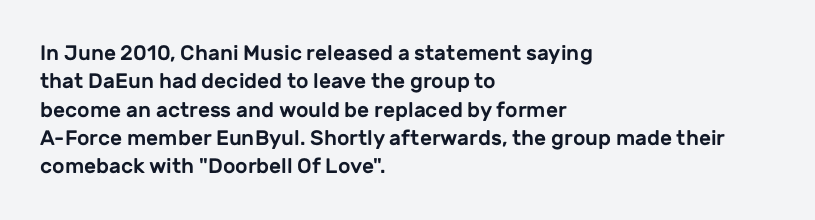
Posture: upright roman. The foot of each line stays bare and open. The passage shown stacks its lines at a standard gap. Alignment: flush left. The horizontal fit of the characters is conventional and even.
